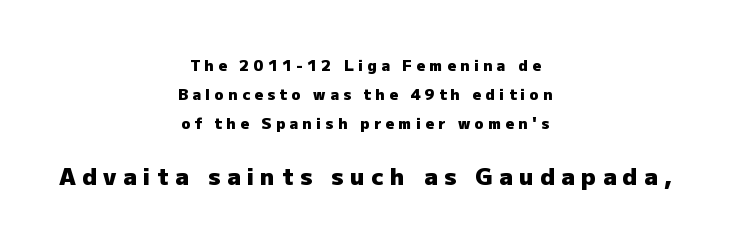
Honestly, there is no underline to notice here at all. Horizontally, the lines are justified to the midpoint only. Summary of weight: heavy, a full bold. Inter-character spacing is expanded well beyond the font's built-in metrics. The rendering enlarges the type as you move from the upper chunk to the lower.
